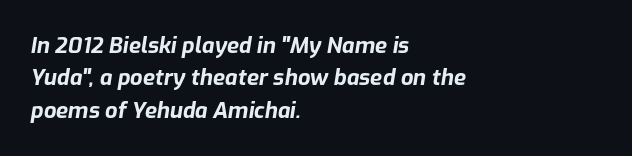
Short note: letters normally spaced. Casual observation: everything's shoved over to the left. Slant detected: the letters are inclined. Leading: standard. Glance below the letters and you will spot only blank space.
